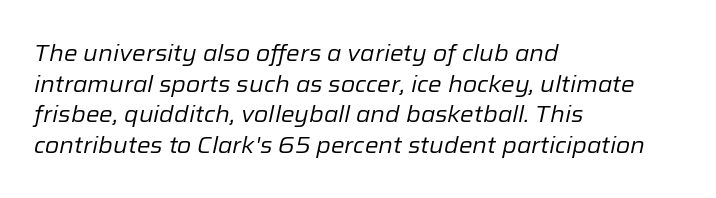
The image shows 23 px text type, italic (leaning right); set left-aligned, normal line spacing (1.33x), normal letter spacing, not underlined.
